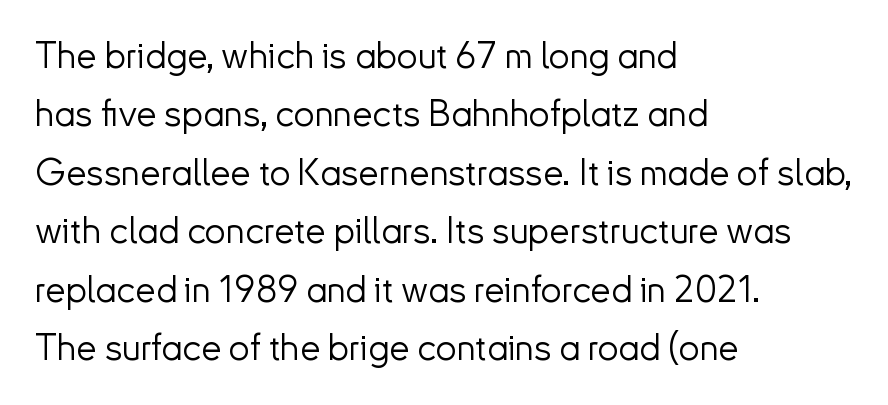
Ordinary non-slanted type is in use. The glyphs in this specimen are sans serif. Heaviness? Minimal to ordinary, like unemphasized prose. A typesetter would call this leading conventional body-copy spacing. Varying glyph widths throughout — classic text-font behaviour.
